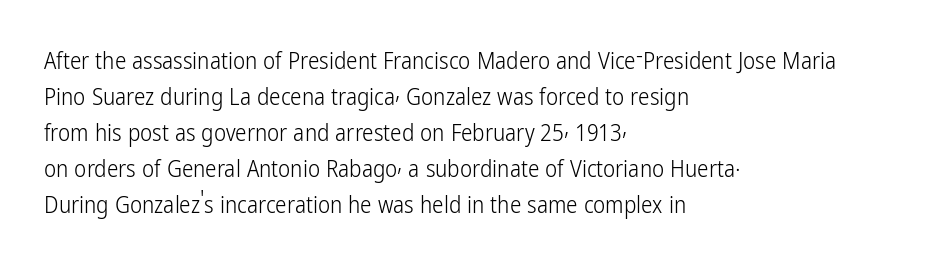
{"italic": "no", "bold": "no", "underline": "no", "align": "left", "line_spacing": "normal", "line_spacing_ratio": 1.56, "letter_spacing": "normal", "letter_spacing_em": 0.0, "glyph_px": 23}
